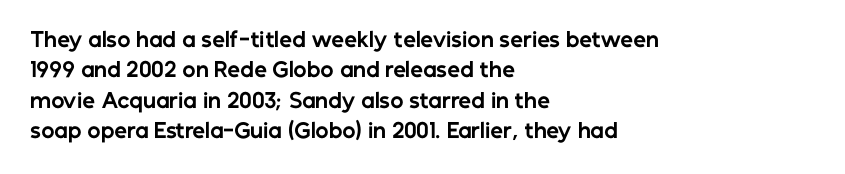
The image shows 20 px bold type, upright; set left-aligned, normal line spacing (1.52x), normal letter spacing, not underlined.
